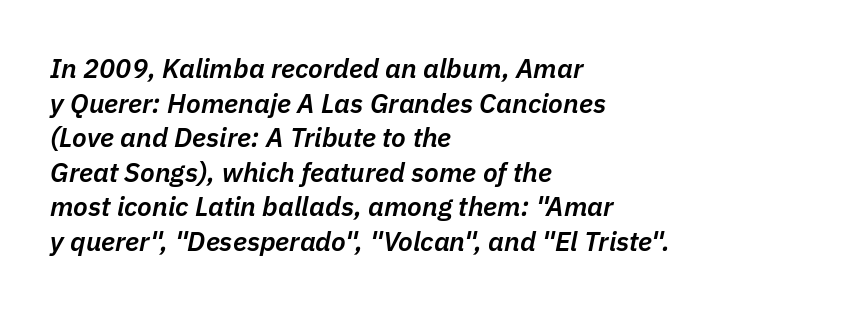
Q: Is the text bold? A: Semi-bold.
Q: Is the text italic (slanted)? A: Yes, it leans right by about 11 degrees.
Q: Is the text underlined? A: No.
Q: How is the paragraph aligned? A: Left-aligned.
Q: Is the spacing between letters normal or unusually wide? A: Normal.
Q: Is the spacing between lines tight, normal or loose? A: Normal.
